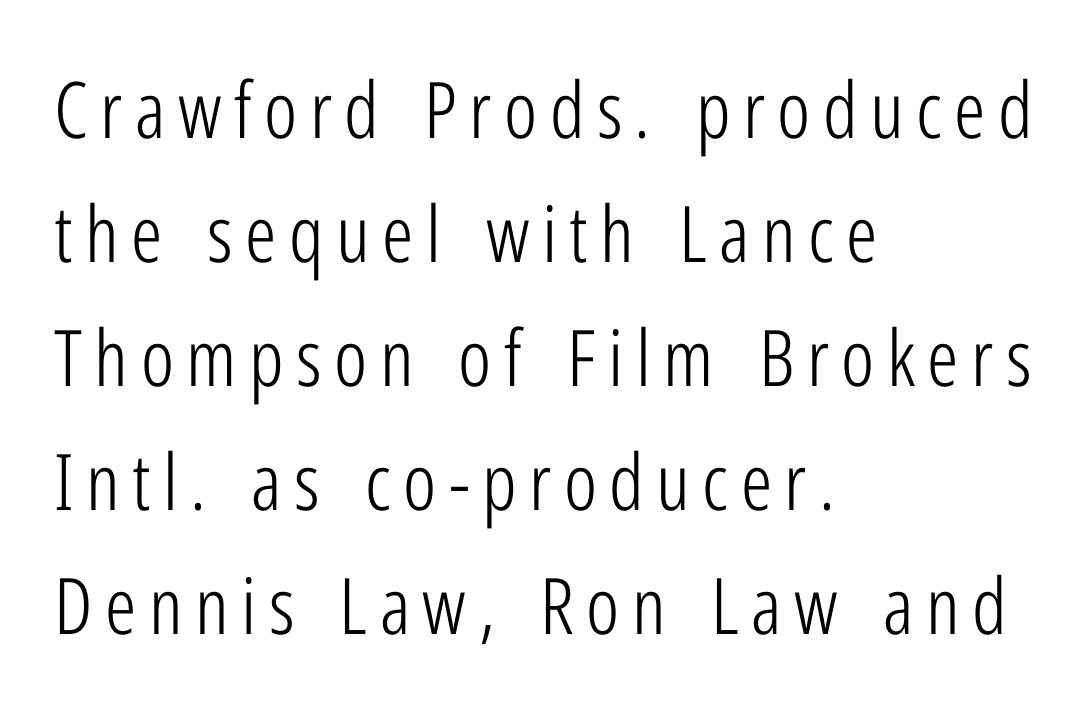
{"serif": "no", "italic": "no", "bold": "no", "weight": "light", "width": "condensed", "stroke_contrast": "low", "x_height": "medium", "monospaced": "no", "underline": "no", "align": "left", "line_spacing": "normal", "line_spacing_ratio": 1.59, "glyph_px": 78}
